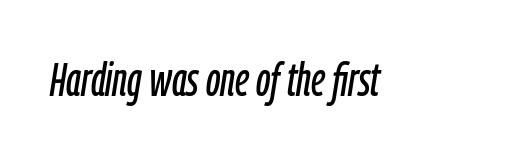
Q: Is the text italic (slanted)? A: Yes, it leans right by about 9 degrees.
Q: Is the text underlined? A: No.
Q: Is the spacing between letters normal or unusually wide? A: Normal.
Q: Width (condensed, normal, or wide)? A: Condensed.
Q: Stroke contrast? A: Low.
Q: x-height? A: Medium.
Q: Monospaced? A: No.
